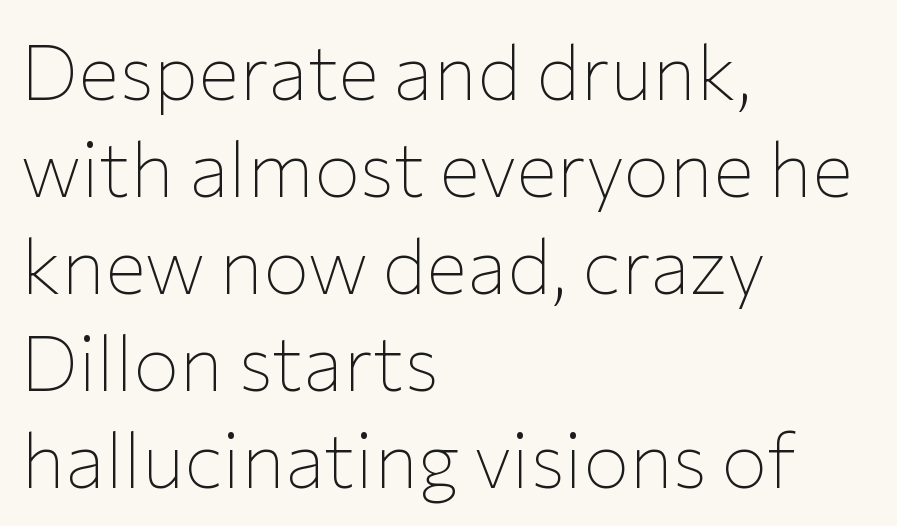
{"serif": "no", "italic": "no", "bold": "no", "weight": "thin", "width": "normal", "stroke_contrast": "low", "x_height": "medium", "monospaced": "no", "underline": "no", "align": "left", "line_spacing": "normal", "line_spacing_ratio": 1.26, "letter_spacing": "normal", "letter_spacing_em": 0.0, "glyph_px": 77}
